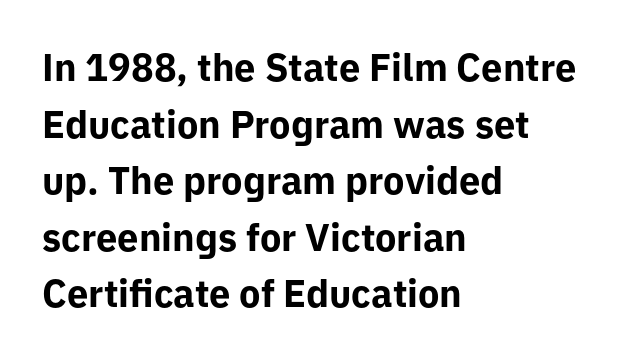
Q: Is the text bold? A: Yes.
Q: Is the text italic (slanted)? A: No, it is upright.
Q: Is the typeface a serif or a sans-serif typeface? A: Sans-serif.
Q: Is the text underlined? A: No.
Q: How is the paragraph aligned? A: Left-aligned.
Q: Is the spacing between letters normal or unusually wide? A: Normal.
Q: Is the spacing between lines tight, normal or loose? A: Normal.
Q: Width (condensed, normal, or wide)? A: Normal.
Q: Stroke contrast? A: Low.
Q: x-height? A: Medium.
Q: Monospaced? A: No.
